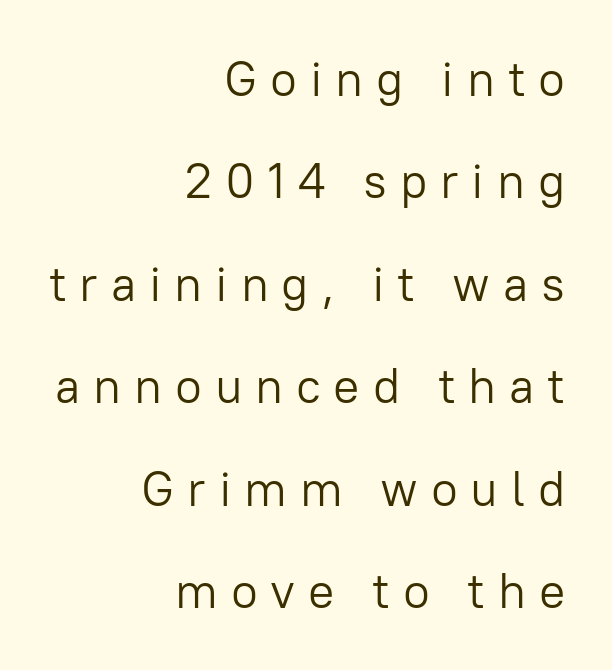
Q: Is the text bold? A: No.
Q: Is the text italic (slanted)? A: No, it is upright.
Q: Is the typeface a serif or a sans-serif typeface? A: Sans-serif.
Q: Is the text underlined? A: No.
Q: How is the paragraph aligned? A: Right-aligned.
Q: Is the spacing between letters normal or unusually wide? A: Unusually wide.
Q: Is the spacing between lines tight, normal or loose? A: Loose.
Q: Width (condensed, normal, or wide)? A: Normal.
Q: Stroke contrast? A: Low.
Q: x-height? A: Medium.
Q: Monospaced? A: No.
